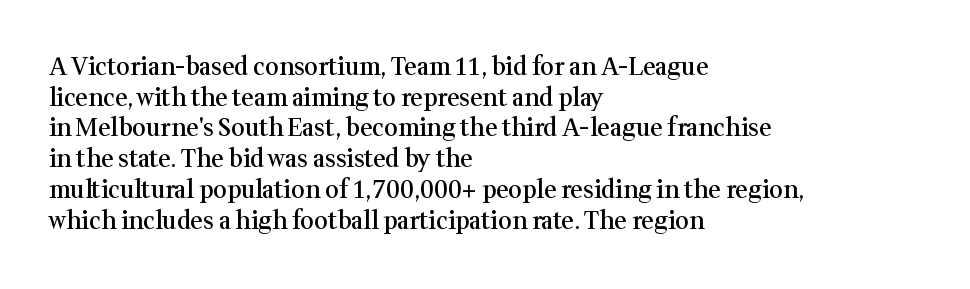
The image shows 24 px text type, upright; set left-aligned, normal line spacing (1.28x), normal letter spacing, not underlined.
